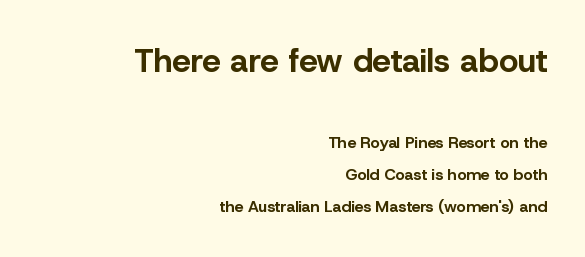
The image shows 33 px bold sans-serif type, upright; set right-aligned, loose line spacing (2.01x), normal letter spacing, not underlined; the first (top) block is 2.06x larger; low stroke contrast and a medium x-height.
